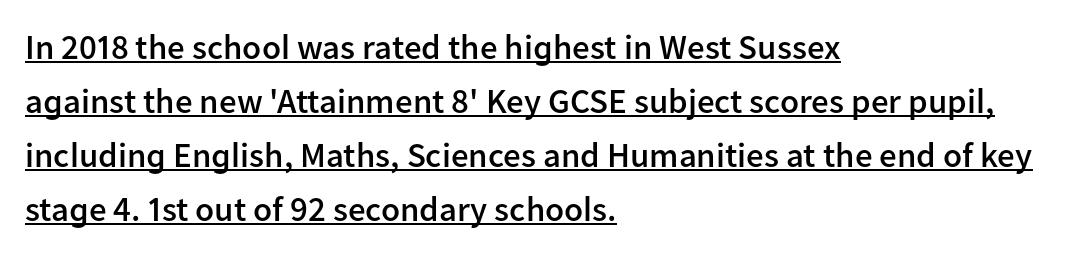
The image shows 35 px semibold sans-serif type, upright; set left-aligned, normal line spacing (1.54x), normal letter spacing, underlined; low stroke contrast and a medium x-height.
